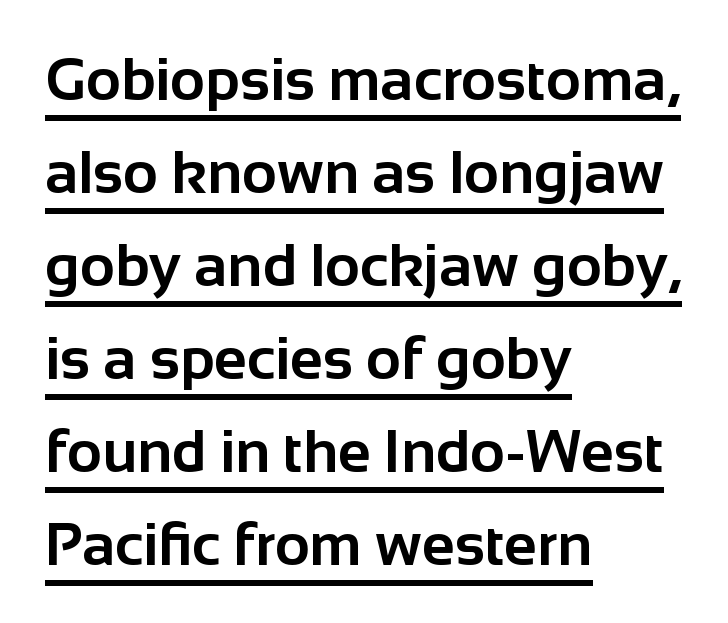
Q: Is the text bold? A: Yes.
Q: Is the text italic (slanted)? A: No, it is upright.
Q: Is the typeface a serif or a sans-serif typeface? A: Sans-serif.
Q: Is the text underlined? A: Yes.
Q: How is the paragraph aligned? A: Left-aligned.
Q: Is the spacing between letters normal or unusually wide? A: Normal.
Q: Is the spacing between lines tight, normal or loose? A: Normal.
Q: Width (condensed, normal, or wide)? A: Normal.
Q: Stroke contrast? A: Low.
Q: x-height? A: Medium.
Q: Monospaced? A: No.
